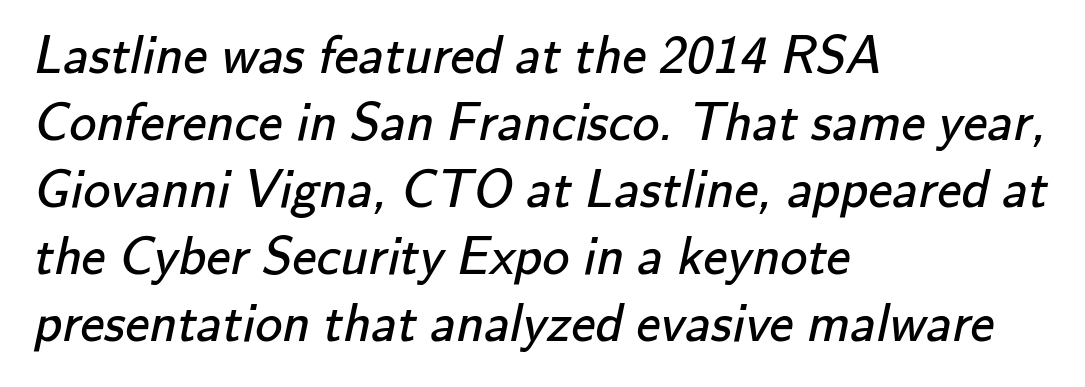
The lines in this sample share a left origin and differ only in where they stop. Descenders are the only things crossing below the line. The passage shown is typeset with a sans-serif family. Think standard paragraph weight, or any step lighter than that.
